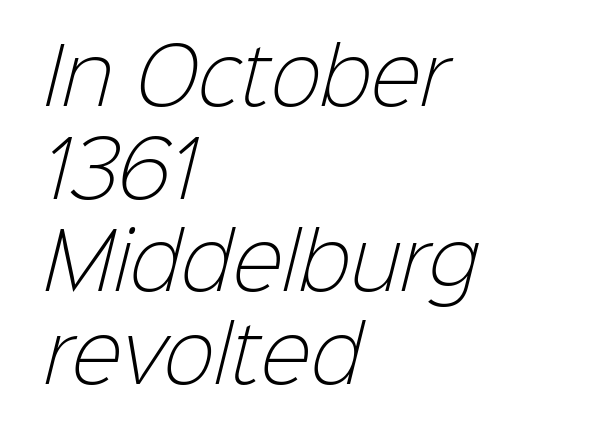
Words appear dense and cohesive because spacing is normal. Observe the absence of serifs on each vertical stroke in this sample. Heft: none added — not bold. Does the copy run flush right? No — it runs flush left. Think of a printed novel: that variable character pitch is what you see here.
